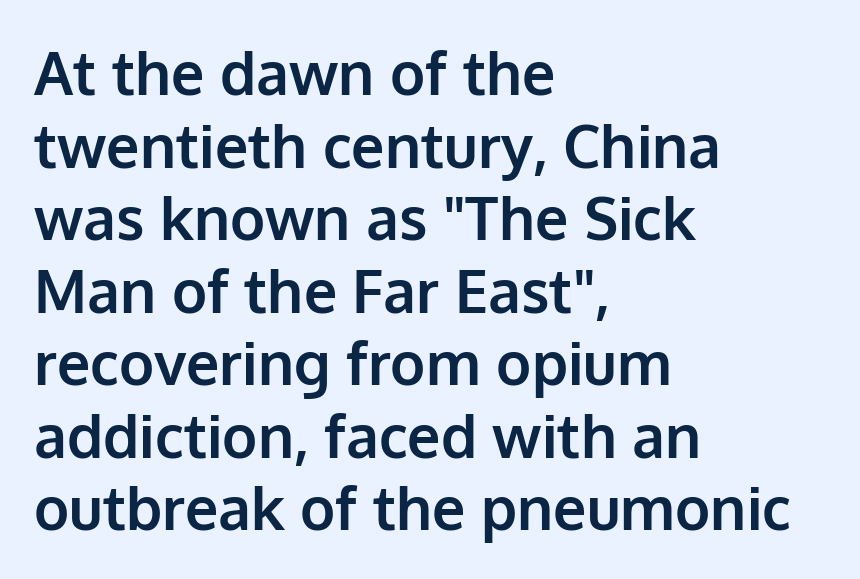
Q: Is the text bold? A: Yes.
Q: Is the text italic (slanted)? A: No, it is upright.
Q: Is the typeface a serif or a sans-serif typeface? A: Sans-serif.
Q: Is the text underlined? A: No.
Q: How is the paragraph aligned? A: Left-aligned.
Q: Is the spacing between letters normal or unusually wide? A: Normal.
Q: Width (condensed, normal, or wide)? A: Normal.
Q: Stroke contrast? A: Low.
Q: x-height? A: Medium.
Q: Monospaced? A: No.
